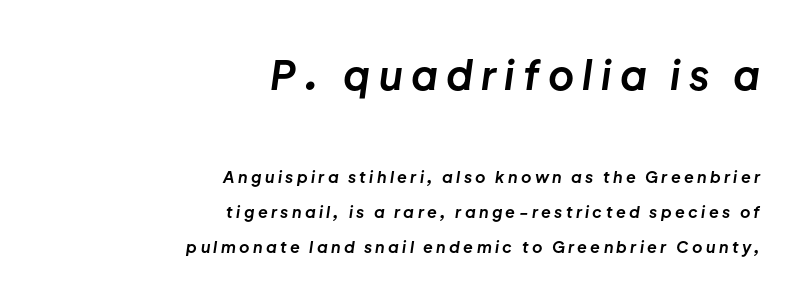
Q: Is the text bold? A: Yes.
Q: Is the text italic (slanted)? A: Yes, it leans right by about 8 degrees.
Q: Is the text underlined? A: No.
Q: How is the paragraph aligned? A: Right-aligned.
Q: Is the spacing between letters normal or unusually wide? A: Unusually wide.
Q: Is the spacing between lines tight, normal or loose? A: Loose.
Q: Which block of text is set in a larger size, the first (top) or the second (bottom)? A: The first (top) one.
Q: Width (condensed, normal, or wide)? A: Normal.
Q: Stroke contrast? A: Low.
Q: x-height? A: Medium.
Q: Monospaced? A: No.
